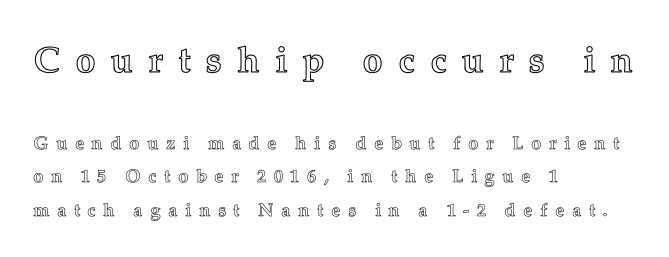
{"italic": "no", "width": "normal", "x_height": "medium", "monospaced": "no", "underline": "no", "align": "left", "line_spacing_ratio": 1.86, "letter_spacing": "wide", "letter_spacing_em": 0.42, "larger_block": "first", "size_ratio": 2.0, "glyph_px": 36}
